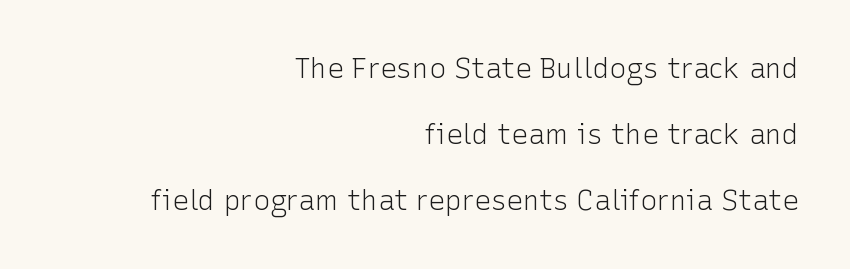
The image shows 28 px light sans-serif type, upright; set right-aligned, loose line spacing (2.36x), normal letter spacing, not underlined; low stroke contrast and a medium x-height.
